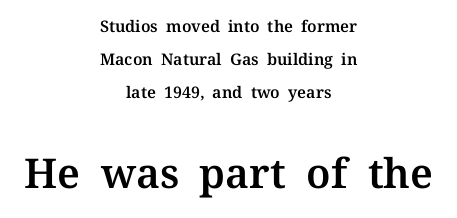
{"serif": "yes", "italic": "no", "width": "normal", "stroke_contrast": "medium", "x_height": "medium", "monospaced": "no", "underline": "no", "align": "center", "line_spacing": "loose", "line_spacing_ratio": 2.05, "letter_spacing": "normal", "letter_spacing_em": 0.0, "larger_block": "second", "size_ratio": 2.56, "glyph_px": 41}
